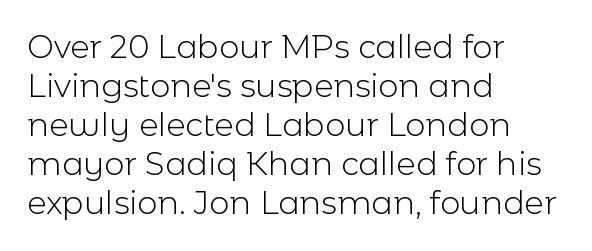
The image shows 32 px light sans-serif type, upright; set left-aligned, line spacing 1.22x, normal letter spacing, not underlined; a medium x-height.
